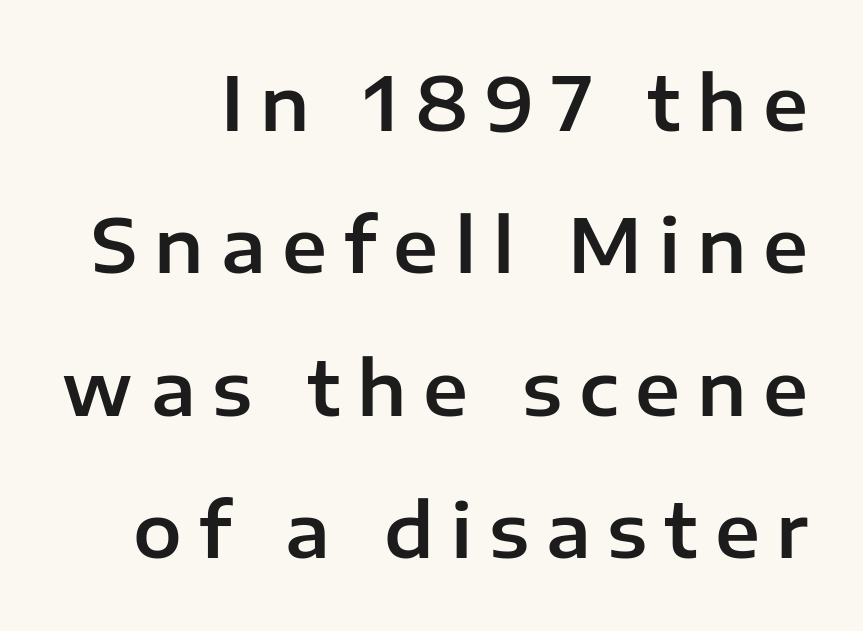
Q: Is the text italic (slanted)? A: No, it is upright.
Q: Is the typeface a serif or a sans-serif typeface? A: Sans-serif.
Q: Is the text underlined? A: No.
Q: Is the spacing between letters normal or unusually wide? A: Unusually wide.
Q: Is the spacing between lines tight, normal or loose? A: Loose.
Q: Width (condensed, normal, or wide)? A: Normal.
Q: Stroke contrast? A: Low.
Q: x-height? A: Medium.
Q: Monospaced? A: No.
